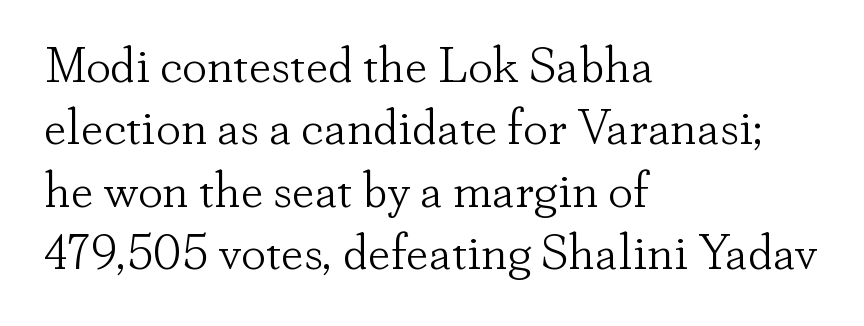
A typesetter would label this face a serif. These lines were composed using upright roman letters. How are the letters spaced? Ordinarily, with no added tracking. Regular leading. Vertical stems look standard width or narrower in stroke. Check under the words: just untouched page.
